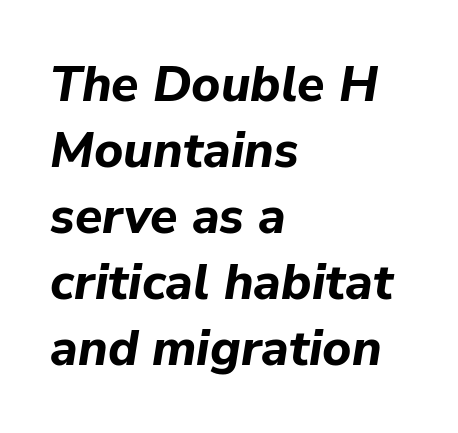
Q: Is the text bold? A: Yes.
Q: Is the text italic (slanted)? A: Yes, it leans right by about 9 degrees.
Q: Is the text underlined? A: No.
Q: How is the paragraph aligned? A: Left-aligned.
Q: Is the spacing between letters normal or unusually wide? A: Normal.
Q: Is the spacing between lines tight, normal or loose? A: Normal.
Q: Width (condensed, normal, or wide)? A: Normal.
Q: Stroke contrast? A: Low.
Q: x-height? A: Medium.
Q: Monospaced? A: No.
